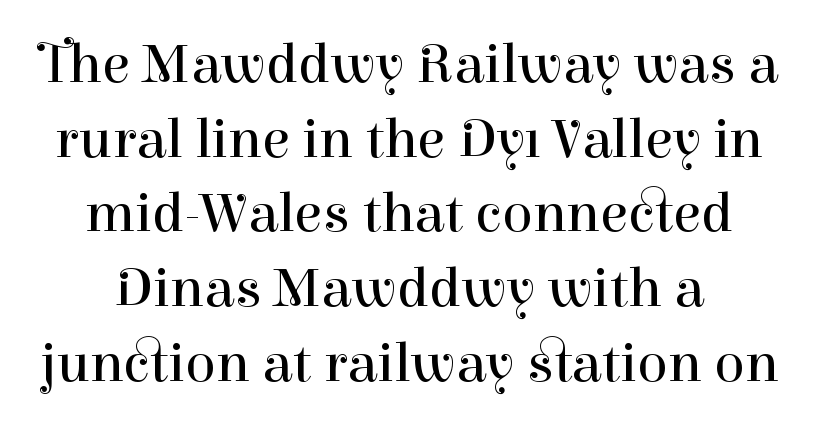
The image shows 57 px regular-weight serif type, upright; set normal line spacing (1.31x), normal letter spacing, not underlined; high stroke contrast and a medium x-height.
